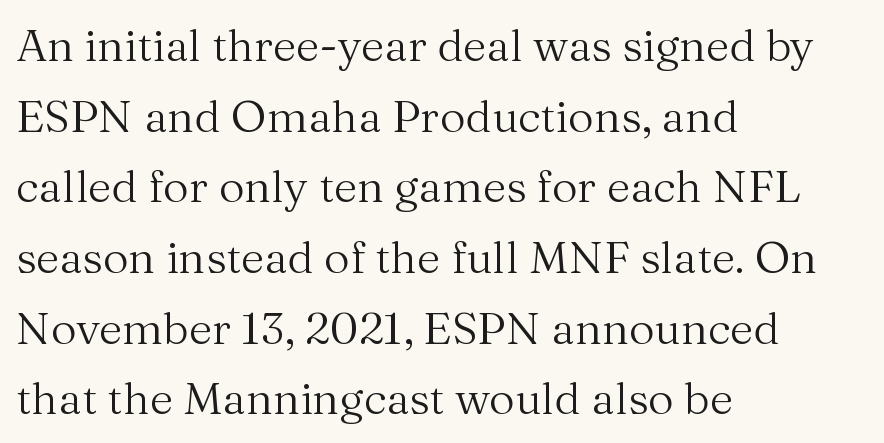
Q: Is the text bold? A: No.
Q: Is the text italic (slanted)? A: No, it is upright.
Q: Is the typeface a serif or a sans-serif typeface? A: Serif.
Q: Is the text underlined? A: No.
Q: How is the paragraph aligned? A: Left-aligned.
Q: Is the spacing between letters normal or unusually wide? A: Normal.
Q: Is the spacing between lines tight, normal or loose? A: Normal.
Q: Width (condensed, normal, or wide)? A: Normal.
Q: Stroke contrast? A: Medium.
Q: x-height? A: Medium.
Q: Monospaced? A: No.
